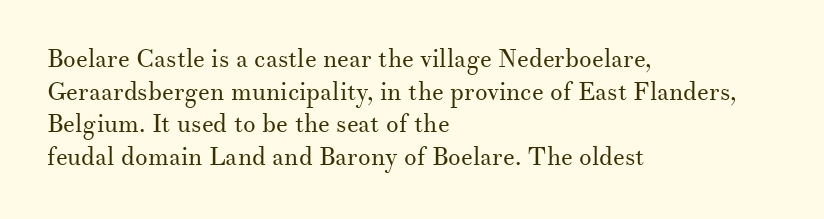
{"italic": "no", "bold": "no", "underline": "no", "align": "left", "line_spacing": "normal", "line_spacing_ratio": 1.31, "letter_spacing": "normal", "letter_spacing_em": 0.0, "glyph_px": 25}
